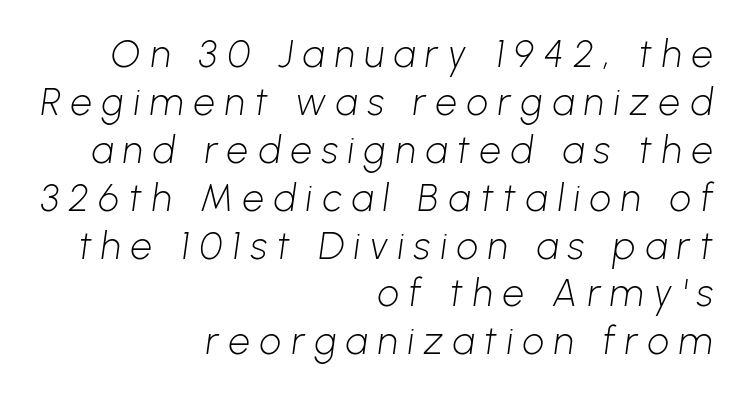
These lines sit exactly where default settings would place them. Just letters on the line, the space beneath them empty. Every row of glyphs terminates at an identical x-position on the right. This rendering employs a face without finishing strokes, i.e., a sans-serif.
